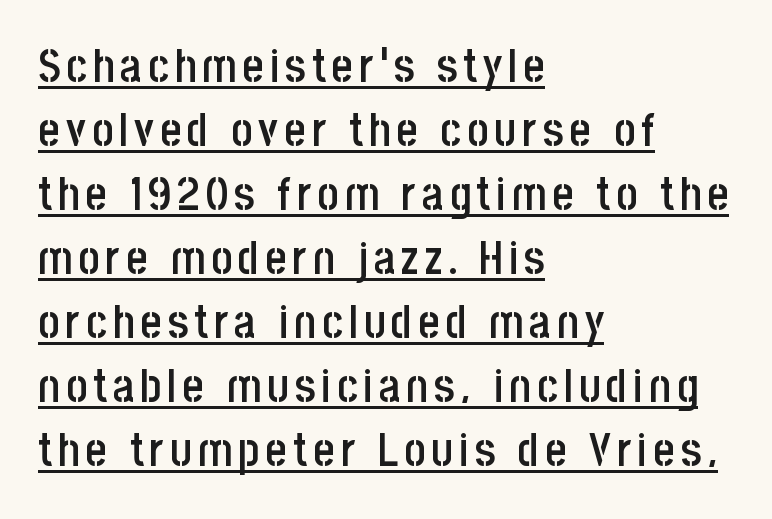
The image shows 46 px semibold, condensed sans-serif type, upright; set left-aligned, normal line spacing (1.39x), underlined; low stroke contrast and a large x-height.
